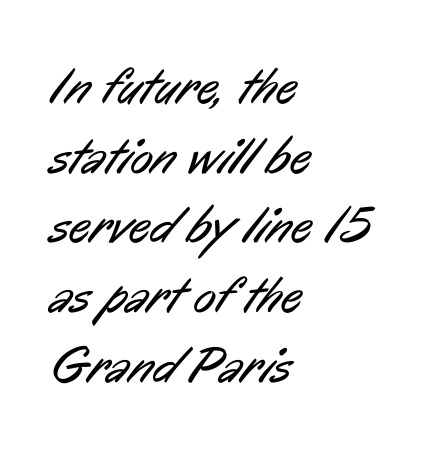
The horizontal fit of the characters is conventional and even. Stems and bowls with no extra thickness — not bold. The designer left line spacing at the default. The space directly below the letters is spotless. The rag falls on the right side of this text block. A typesetter would call this proportional, since set widths differ per character.
